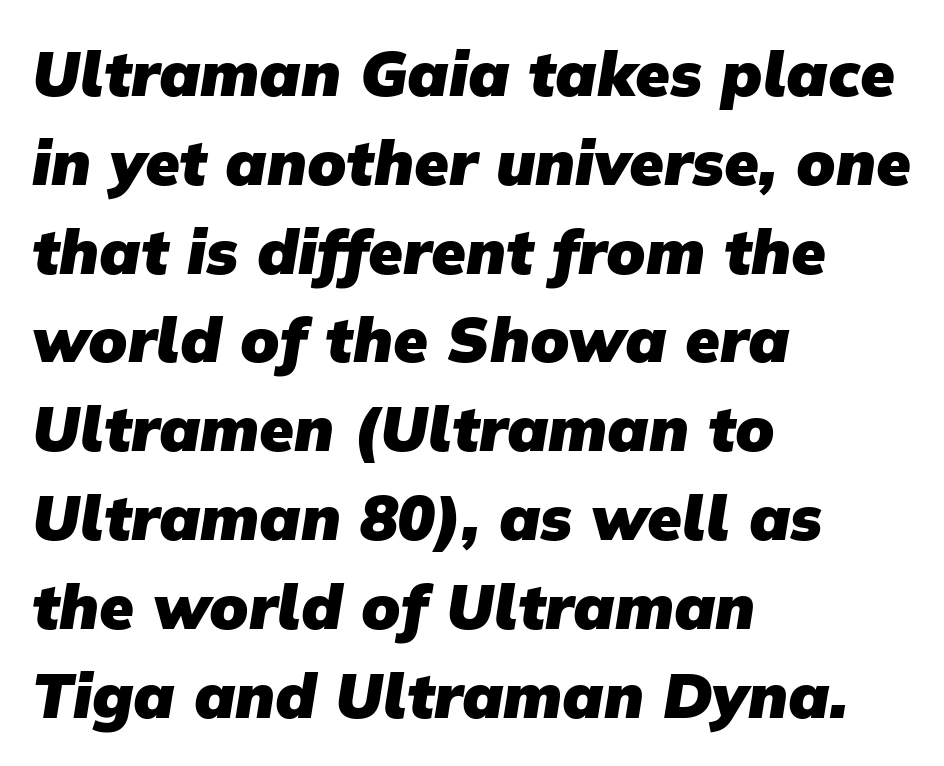
Teacher's note: observe the even left margin — that is flush-left alignment. The glyphs are unaccompanied by any horizontal stroke below them. Emphasis by weight is at full strength: bold. Each letter's strokes conclude bluntly, with no projecting serifs. Whoever set this chose a conventional vertical rhythm.
